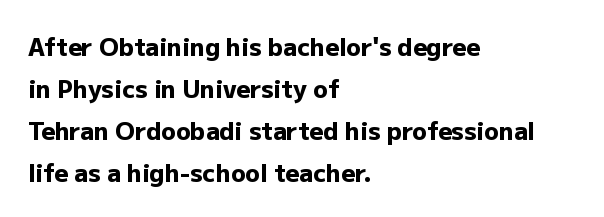
Every letter is thick-stroked: bold, no question. Honestly, there is no underline to notice here at all. Typeset ragged right — the left edge is the straight one. The typography opts for an upright posture over an oblique one. Is the letter spacing exaggerated? No — it looks like the ordinary default.
